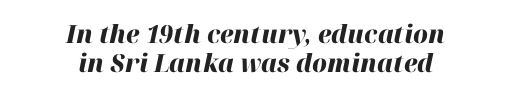
Q: Is the text bold? A: Yes.
Q: Is the text italic (slanted)? A: Yes, it leans right by about 12 degrees.
Q: Is the text underlined? A: No.
Q: How is the paragraph aligned? A: Centered.
Q: Is the spacing between letters normal or unusually wide? A: Normal.
